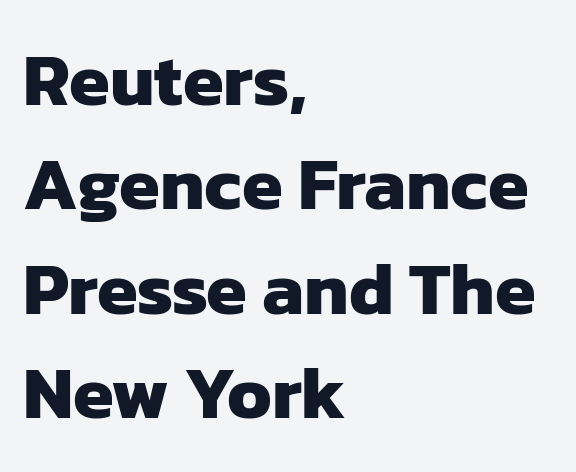
{"serif": "no", "bold": "yes", "weight": "heavy", "width": "normal", "stroke_contrast": "low", "x_height": "medium", "monospaced": "no", "underline": "no", "align": "left", "line_spacing": "normal", "line_spacing_ratio": 1.41, "letter_spacing": "normal", "letter_spacing_em": 0.0, "glyph_px": 74}
